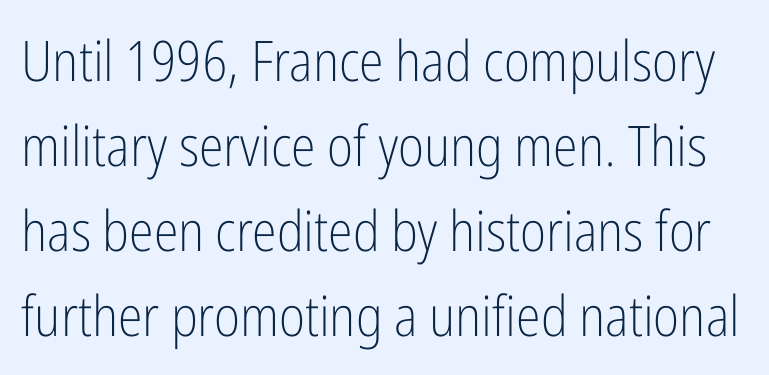
Q: Is the text bold? A: No.
Q: Is the text italic (slanted)? A: No, it is upright.
Q: Is the typeface a serif or a sans-serif typeface? A: Sans-serif.
Q: Is the text underlined? A: No.
Q: Is the spacing between letters normal or unusually wide? A: Normal.
Q: Is the spacing between lines tight, normal or loose? A: Normal.
Q: Width (condensed, normal, or wide)? A: Condensed.
Q: Stroke contrast? A: Low.
Q: x-height? A: Medium.
Q: Monospaced? A: No.
